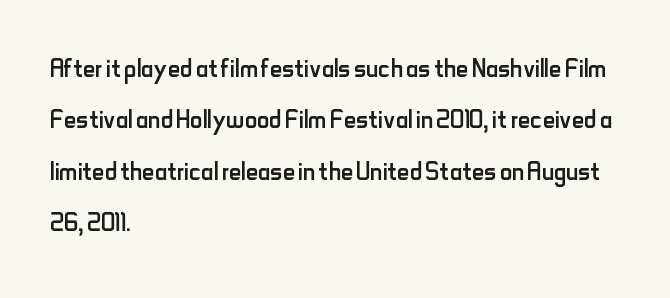
Posture: straight, roman, zero tilt. Is this a fixed-width face? No — the glyphs have proportional, varying widths. In CSS terms this would be text-align: left. Bold? No — there's no thickening of the strokes. Baseline-to-baseline distance is the conventional proportion of letter height. Any mark beneath the type? The region is blank.
